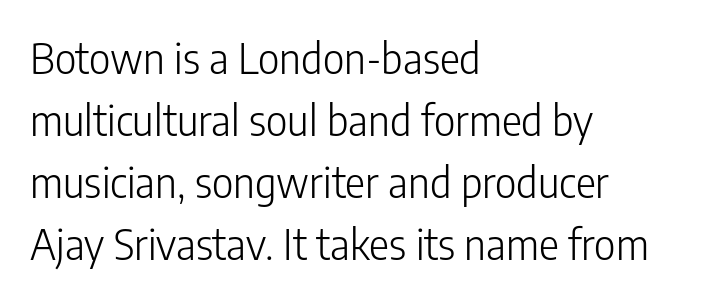
{"serif": "no", "italic": "no", "bold": "no", "weight": "light", "width": "condensed", "stroke_contrast": "low", "x_height": "medium", "monospaced": "no", "underline": "no", "align": "left", "line_spacing": "normal", "line_spacing_ratio": 1.48, "letter_spacing": "normal", "letter_spacing_em": 0.0, "glyph_px": 42}
